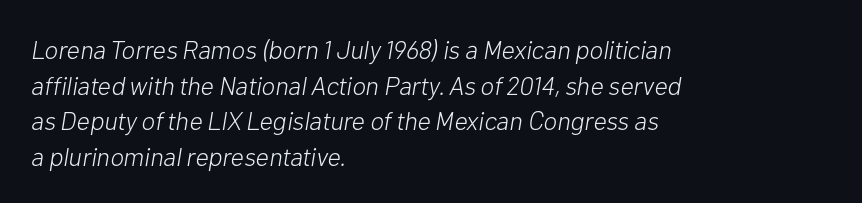
The image shows 26 px text type, italic (leaning right); set left-aligned, normal line spacing (1.37x), normal letter spacing, not underlined.
